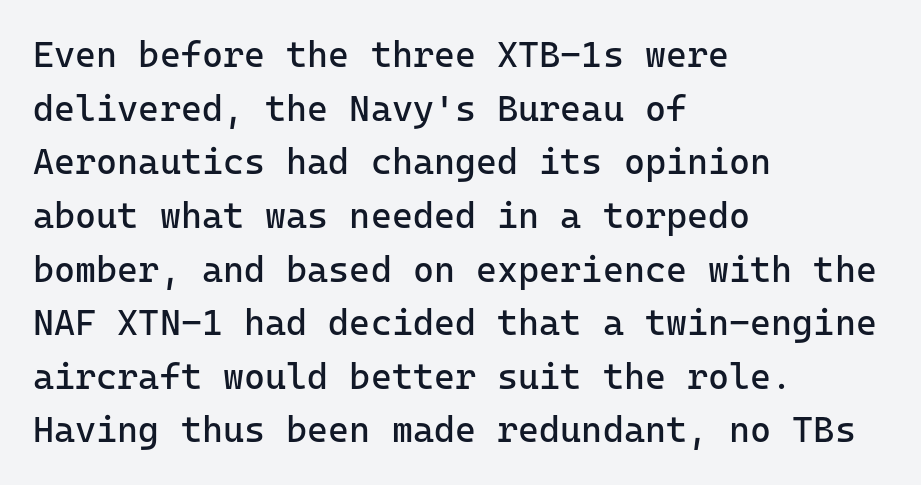
{"serif": "no", "italic": "no", "bold": "no", "weight": "regular", "width": "normal", "stroke_contrast": "low", "x_height": "medium", "monospaced": "yes", "underline": "no", "align": "left", "line_spacing": "normal", "line_spacing_ratio": 1.49, "letter_spacing": "normal", "letter_spacing_em": 0.0, "glyph_px": 36}
